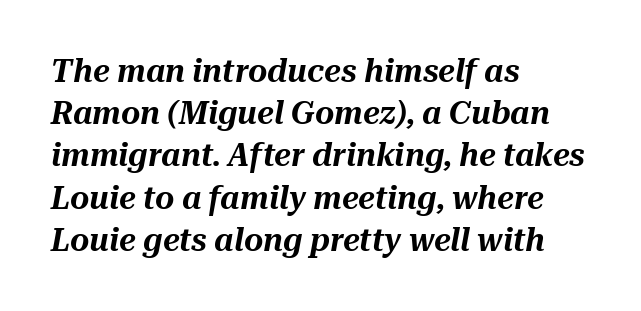
Slanted lettering throughout. Baseline-to-baseline distance is the conventional proportion of letter height. Character widths vary here, with narrow letters taking less room than wide ones. The paragraph has a hard left edge and a soft right edge. These lines keep a tight, regular rhythm from letter to letter. Descender tails drop into unmarked territory.
